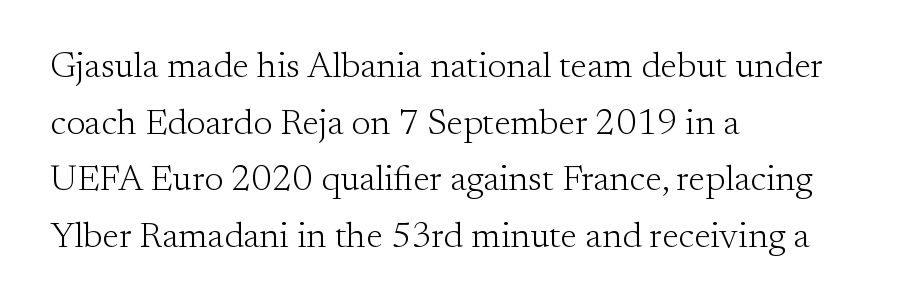
Q: Is the text bold? A: No.
Q: Is the text italic (slanted)? A: No, it is upright.
Q: Is the typeface a serif or a sans-serif typeface? A: Serif.
Q: Is the text underlined? A: No.
Q: How is the paragraph aligned? A: Left-aligned.
Q: Is the spacing between letters normal or unusually wide? A: Normal.
Q: Is the spacing between lines tight, normal or loose? A: Normal.
Q: Width (condensed, normal, or wide)? A: Normal.
Q: Stroke contrast? A: Medium.
Q: x-height? A: Small.
Q: Monospaced? A: No.
